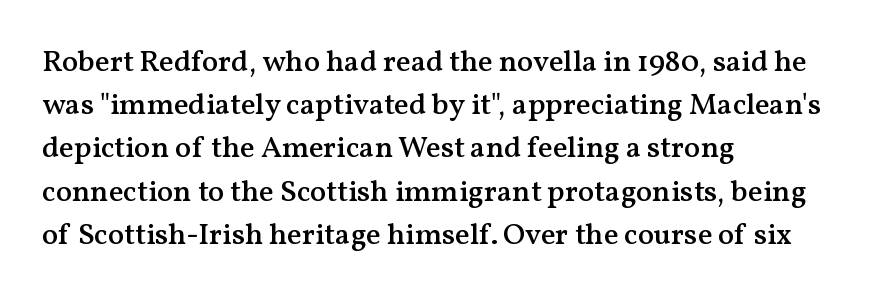
The image shows 30 px semibold serif type, upright; set left-aligned, normal line spacing (1.44x), normal letter spacing, not underlined; medium stroke contrast and a medium x-height.
